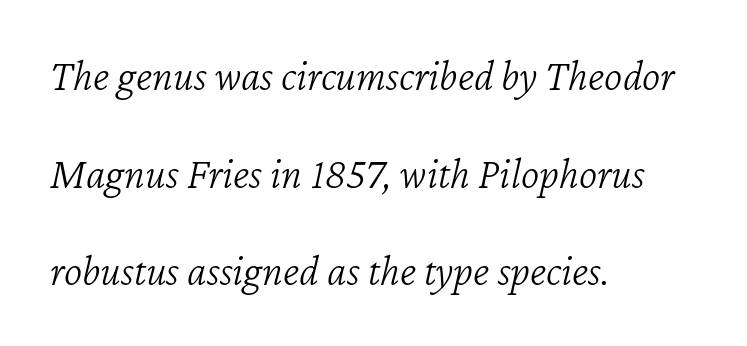
The image shows 44 px light type, italic (leaning right); set left-aligned, loose line spacing (2.22x), normal letter spacing, not underlined; low stroke contrast and a medium x-height.
